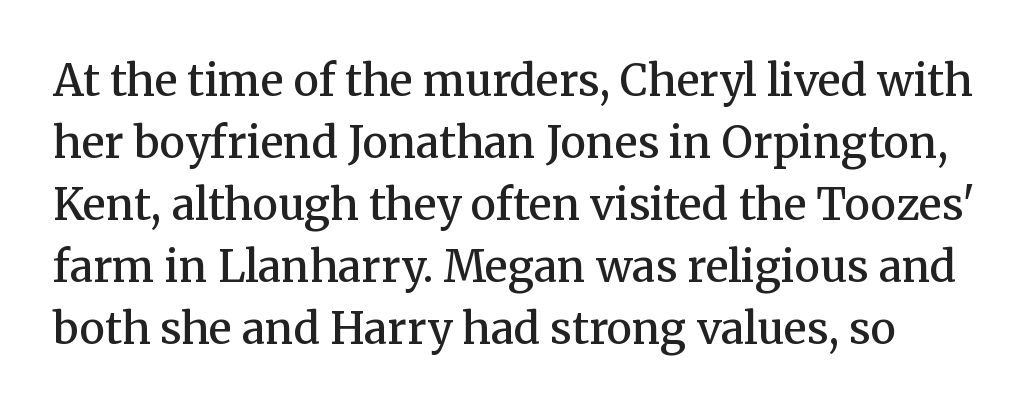
Q: Is the text bold? A: Semi-bold.
Q: Is the text italic (slanted)? A: No, it is upright.
Q: Is the typeface a serif or a sans-serif typeface? A: Serif.
Q: Is the text underlined? A: No.
Q: Is the spacing between letters normal or unusually wide? A: Normal.
Q: Is the spacing between lines tight, normal or loose? A: Normal.
Q: Width (condensed, normal, or wide)? A: Normal.
Q: Stroke contrast? A: Medium.
Q: x-height? A: Medium.
Q: Monospaced? A: No.
